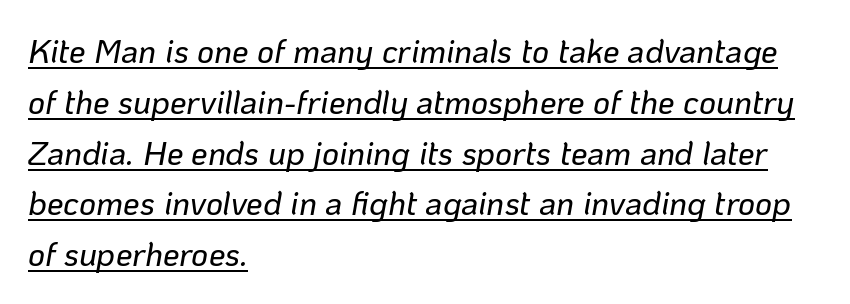
Q: Is the text italic (slanted)? A: Yes, it leans right by about 10 degrees.
Q: Is the text underlined? A: Yes.
Q: How is the paragraph aligned? A: Left-aligned.
Q: Is the spacing between letters normal or unusually wide? A: Normal.
Q: Is the spacing between lines tight, normal or loose? A: Normal.
Q: Width (condensed, normal, or wide)? A: Normal.
Q: Stroke contrast? A: Low.
Q: x-height? A: Medium.
Q: Monospaced? A: No.
